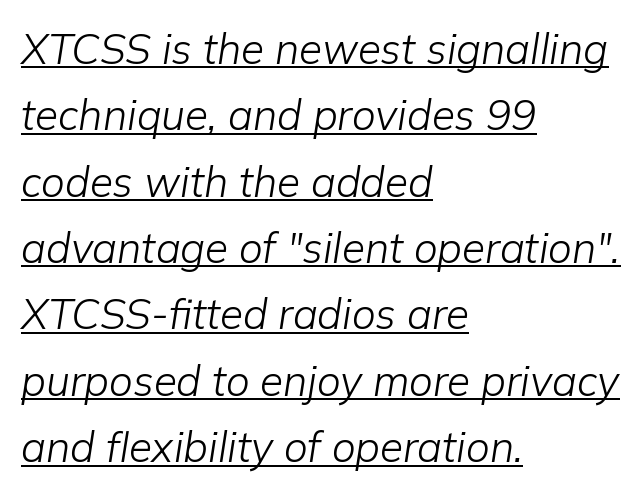
Q: Is the text bold? A: No.
Q: Is the text italic (slanted)? A: Yes, it leans right by about 9 degrees.
Q: Is the text underlined? A: Yes.
Q: How is the paragraph aligned? A: Left-aligned.
Q: Is the spacing between letters normal or unusually wide? A: Normal.
Q: Is the spacing between lines tight, normal or loose? A: Normal.
Q: Width (condensed, normal, or wide)? A: Normal.
Q: Stroke contrast? A: Low.
Q: x-height? A: Medium.
Q: Monospaced? A: No.
